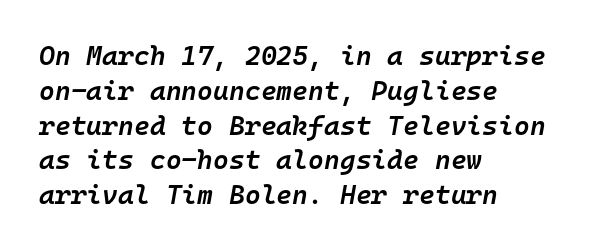
Each line starts at the same left margin while the right side varies. Has an underline been added? It has not. Does the leading feel generous? No, just average. The text carries the slant typical of an italic or oblique font.
